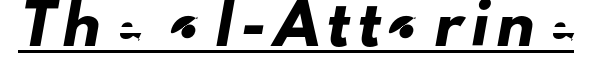
Descenders here cross a horizontal rule under the line. Each letter's strokes conclude bluntly, with no projecting serifs. Proportional: the letters do not fall into vertical columns. The letterforms stand isolated, each surrounded by extra space.
